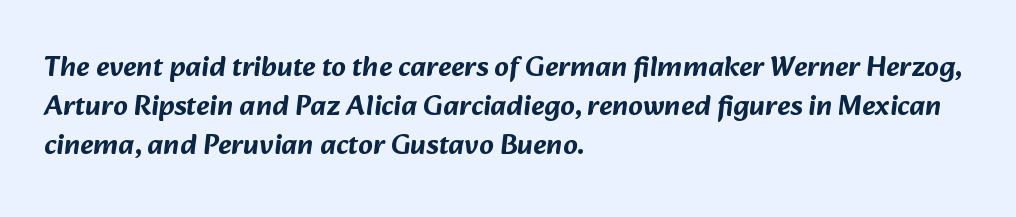
{"serif": "no", "width": "normal", "stroke_contrast": "low", "x_height": "medium", "monospaced": "no", "underline": "no", "align": "left", "line_spacing": "normal", "line_spacing_ratio": 1.35, "letter_spacing": "normal", "letter_spacing_em": 0.0, "glyph_px": 29}
